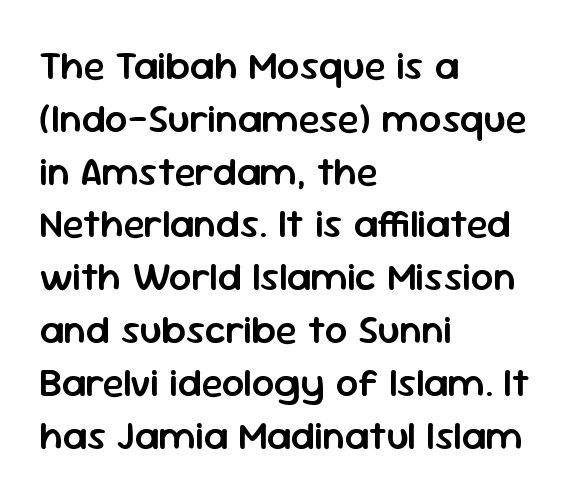
Q: Is the text bold? A: Semi-bold.
Q: Is the text italic (slanted)? A: No, it is upright.
Q: Is the typeface a serif or a sans-serif typeface? A: Sans-serif.
Q: Is the text underlined? A: No.
Q: How is the paragraph aligned? A: Left-aligned.
Q: Is the spacing between letters normal or unusually wide? A: Normal.
Q: Is the spacing between lines tight, normal or loose? A: Normal.
Q: Width (condensed, normal, or wide)? A: Normal.
Q: Stroke contrast? A: Low.
Q: x-height? A: Medium.
Q: Monospaced? A: No.
